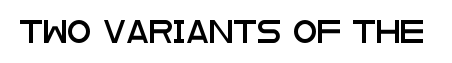
Q: Is the text italic (slanted)? A: No, it is upright.
Q: Is the text underlined? A: No.
Q: Is the spacing between letters normal or unusually wide? A: Normal.
